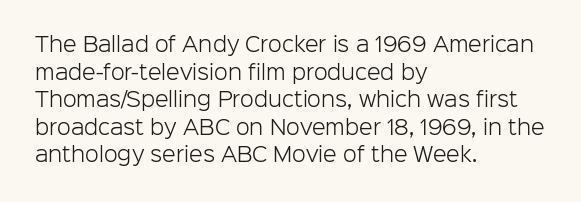
Q: Is the text bold? A: No.
Q: Is the text italic (slanted)? A: No, it is upright.
Q: Is the text underlined? A: No.
Q: How is the paragraph aligned? A: Left-aligned.
Q: Is the spacing between letters normal or unusually wide? A: Normal.
Q: Is the spacing between lines tight, normal or loose? A: Normal.
